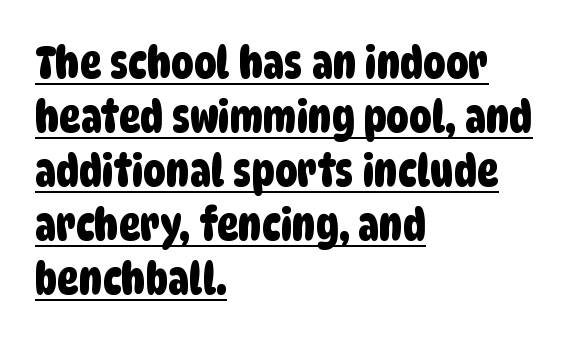
The image shows 45 px condensed sans-serif type; set left-aligned, line spacing 1.2x, normal letter spacing, underlined; low stroke contrast and a large x-height.
